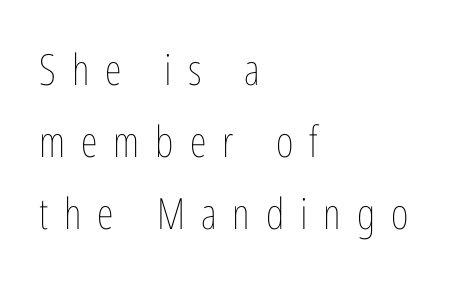
These lines have a slow, spaced-out rhythm from letter to letter. Stems and bowls with no extra thickness — not bold. The passage shown is typed in a proportional face where columns would drift. Whoever set this chose a conventional vertical rhythm. If you drew a line through each stem, it would be perfectly vertical.
